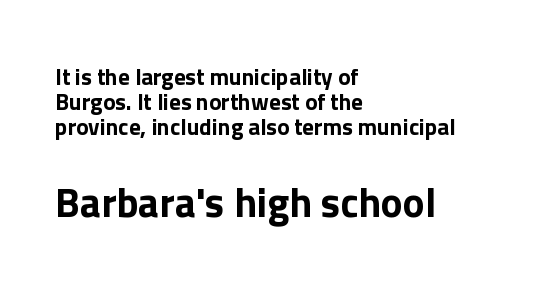
Q: Is the text italic (slanted)? A: No, it is upright.
Q: Is the typeface a serif or a sans-serif typeface? A: Sans-serif.
Q: Is the text underlined? A: No.
Q: How is the paragraph aligned? A: Left-aligned.
Q: Is the spacing between letters normal or unusually wide? A: Normal.
Q: Is the spacing between lines tight, normal or loose? A: Tight.
Q: Which block of text is set in a larger size, the first (top) or the second (bottom)? A: The second (bottom) one.
Q: Width (condensed, normal, or wide)? A: Normal.
Q: Stroke contrast? A: Low.
Q: x-height? A: Medium.
Q: Monospaced? A: No.
